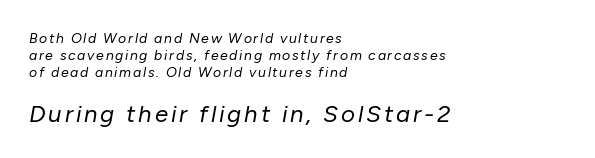
The image shows 24 px text type, italic (leaning right); set left-aligned, line spacing 1.21x, not underlined; the second (bottom) block is 1.71x larger.
